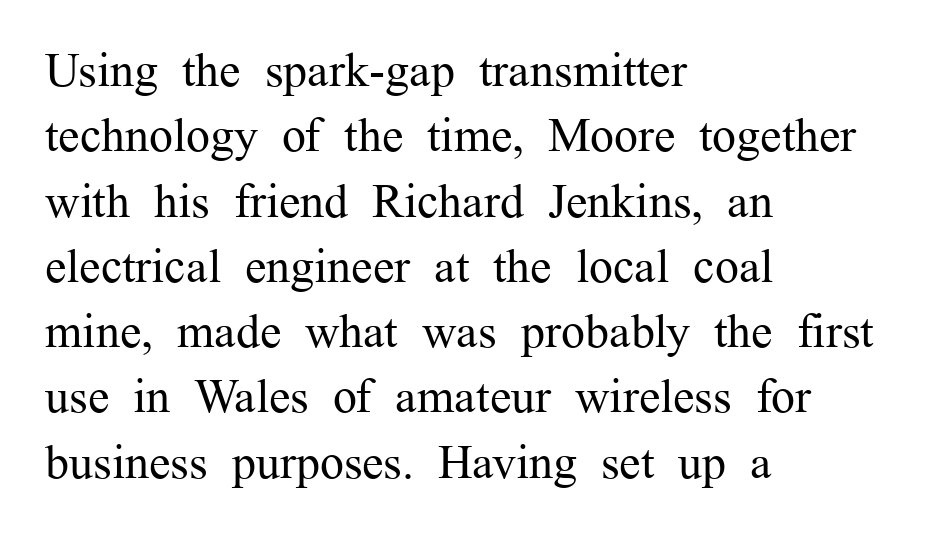
Q: Is the text bold? A: No.
Q: Is the text italic (slanted)? A: No, it is upright.
Q: Is the typeface a serif or a sans-serif typeface? A: Serif.
Q: Is the text underlined? A: No.
Q: How is the paragraph aligned? A: Left-aligned.
Q: Is the spacing between letters normal or unusually wide? A: Normal.
Q: Is the spacing between lines tight, normal or loose? A: Normal.
Q: Width (condensed, normal, or wide)? A: Normal.
Q: Stroke contrast? A: Medium.
Q: x-height? A: Medium.
Q: Monospaced? A: No.
